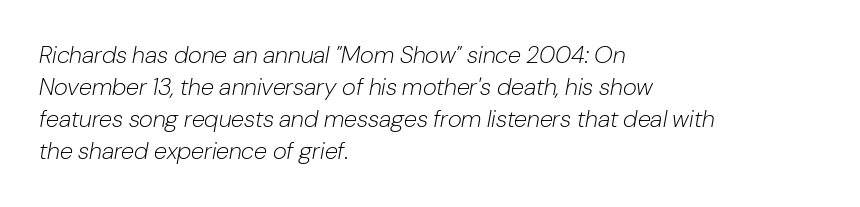
The image shows 24 px text type, italic (leaning right); set left-aligned, normal line spacing (1.34x), normal letter spacing, not underlined.
